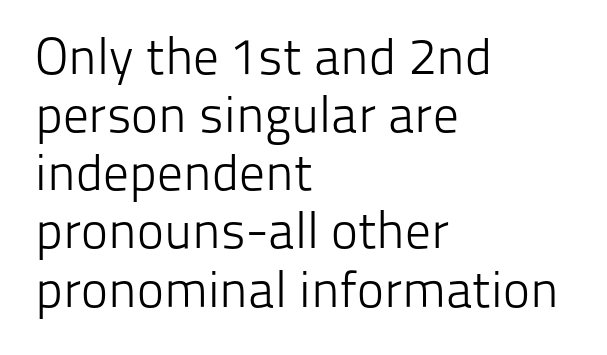
These lines were composed using upright roman letters. The space beneath each line is pristine and unruled. Vertical stems look standard width or narrower in stroke. To sum up the face: it is a sans, with no serifs.
